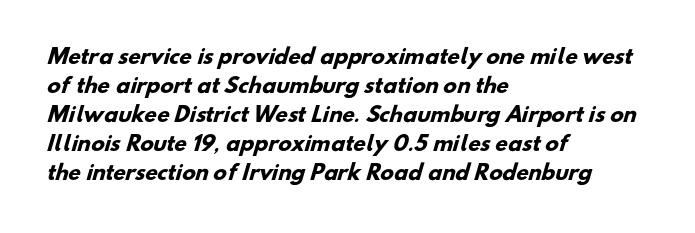
There is no visible air inserted between adjacent glyphs. A clean baseline with only descenders dipping below it. A normal amount of white space separates one row of letters from the next. Left-aligned paragraph, ragged on the right.
